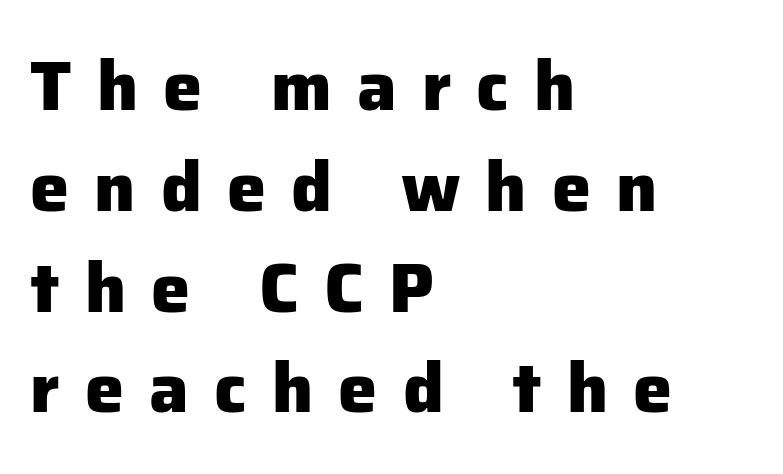
Q: Is the text bold? A: Yes.
Q: Is the text italic (slanted)? A: No, it is upright.
Q: Is the typeface a serif or a sans-serif typeface? A: Sans-serif.
Q: Is the text underlined? A: No.
Q: How is the paragraph aligned? A: Left-aligned.
Q: Is the spacing between letters normal or unusually wide? A: Unusually wide.
Q: Is the spacing between lines tight, normal or loose? A: Normal.
Q: Width (condensed, normal, or wide)? A: Normal.
Q: Stroke contrast? A: Low.
Q: x-height? A: Medium.
Q: Monospaced? A: No.
